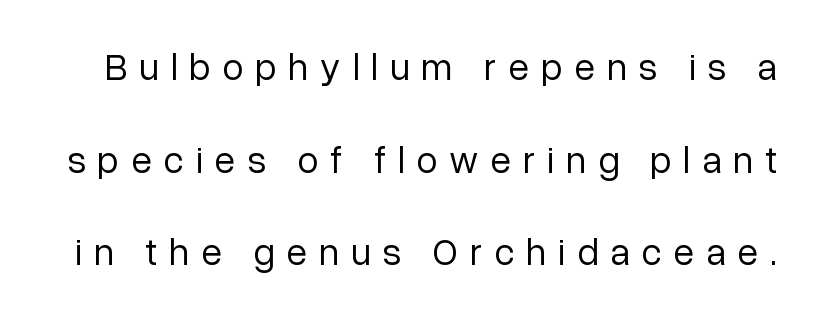
Q: Is the text bold? A: No.
Q: Is the text italic (slanted)? A: No, it is upright.
Q: Is the typeface a serif or a sans-serif typeface? A: Sans-serif.
Q: Is the text underlined? A: No.
Q: Is the spacing between letters normal or unusually wide? A: Unusually wide.
Q: Is the spacing between lines tight, normal or loose? A: Loose.
Q: Width (condensed, normal, or wide)? A: Normal.
Q: Stroke contrast? A: Low.
Q: x-height? A: Medium.
Q: Monospaced? A: No.
